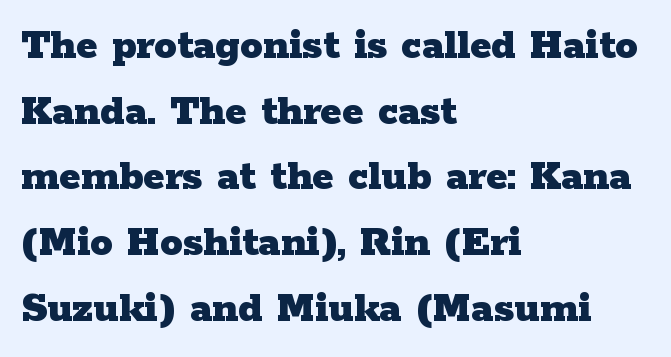
{"serif": "yes", "italic": "no", "bold": "yes", "weight": "heavy", "width": "wide", "stroke_contrast": "low", "x_height": "medium", "monospaced": "no", "underline": "no", "align": "left", "line_spacing": "normal", "line_spacing_ratio": 1.46, "letter_spacing": "normal", "letter_spacing_em": 0.0, "glyph_px": 45}
